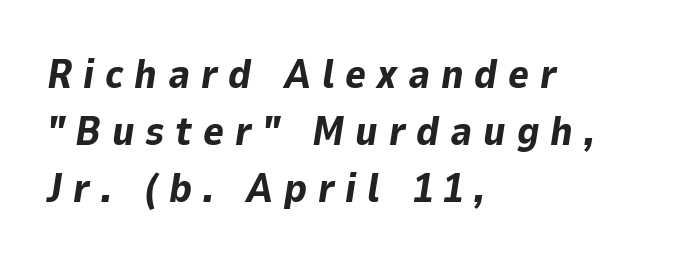
Q: Is the text bold? A: Yes.
Q: Is the text italic (slanted)? A: Yes, it leans right by about 9 degrees.
Q: Is the text underlined? A: No.
Q: How is the paragraph aligned? A: Left-aligned.
Q: Is the spacing between letters normal or unusually wide? A: Unusually wide.
Q: Is the spacing between lines tight, normal or loose? A: Normal.
Q: Width (condensed, normal, or wide)? A: Normal.
Q: Stroke contrast? A: Low.
Q: x-height? A: Medium.
Q: Monospaced? A: No.
